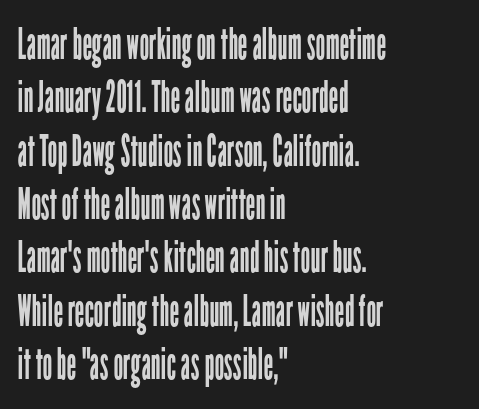
Here the designer chose a conventional face with non-uniform glyph widths. The ragged edge is on the right, which tells us the setting is flush left. Letterform terminals end flat and unadorned throughout the passage. Students, note that the glyphs here touch the page at normal intervals. The zone under the glyphs is completely vacant. Stem width sits at or under what a default text font uses.
